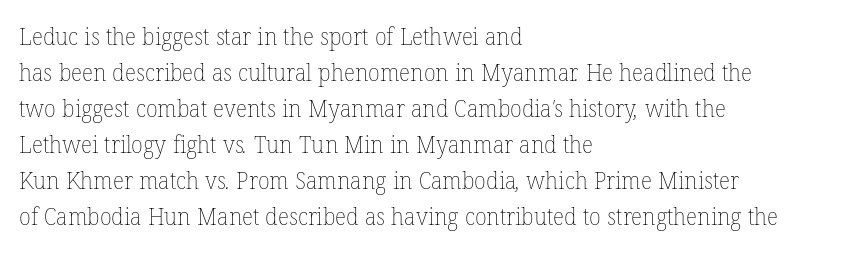
The characters are drawn with everyday or finer stroke widths. This sample is left-justified, so line endings fall wherever the words run out. Successive baselines arrive at the customary interval. Short note: letters normally spaced.
